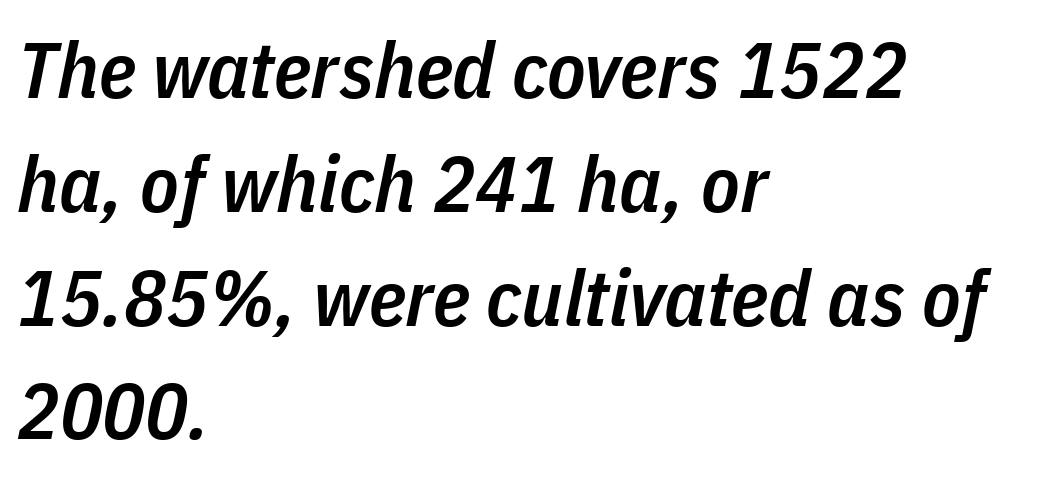
The image shows 79 px semibold, condensed type, italic (leaning right); set left-aligned, normal line spacing (1.44x), normal letter spacing, not underlined; low stroke contrast and a medium x-height.
